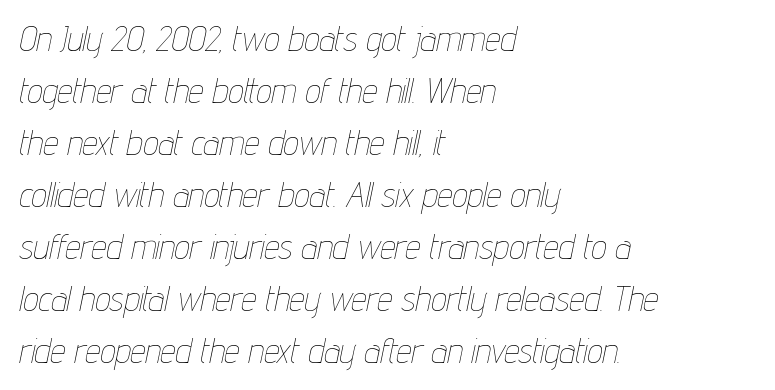
Q: Is the text bold? A: No.
Q: Is the text italic (slanted)? A: Yes, it leans right by about 12 degrees.
Q: Is the text underlined? A: No.
Q: How is the paragraph aligned? A: Left-aligned.
Q: Is the spacing between letters normal or unusually wide? A: Normal.
Q: Is the spacing between lines tight, normal or loose? A: Normal.
Q: Width (condensed, normal, or wide)? A: Condensed.
Q: Stroke contrast? A: Low.
Q: x-height? A: Medium.
Q: Monospaced? A: No.
